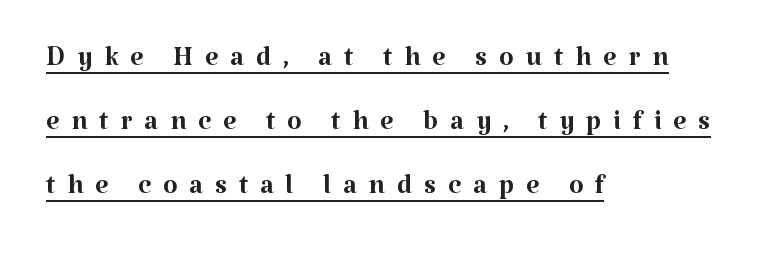
The image shows 38 px regular-weight serif type, upright; set left-aligned, normal line spacing (1.69x), unusually wide letter spacing (+0.31 em), underlined; medium stroke contrast and a medium x-height.
